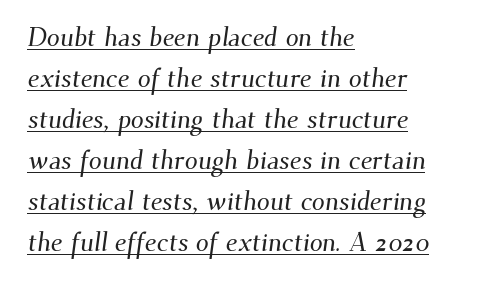
The image shows 26 px text type; set left-aligned, normal line spacing (1.58x), normal letter spacing, underlined.
